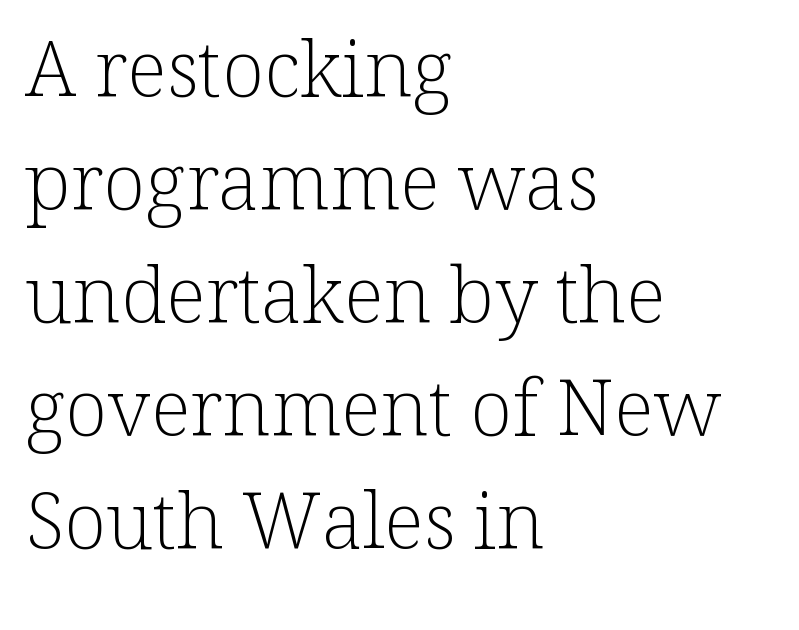
One glance says typical: line gaps are just what's usual. Glance below the letters and you will spot only blank space. The rendering anchors every line to the left-hand side. You could not count columns in this text — the font is proportionally spaced. The type is set solid horizontally, with unmodified tracking. Posture: upright roman.
